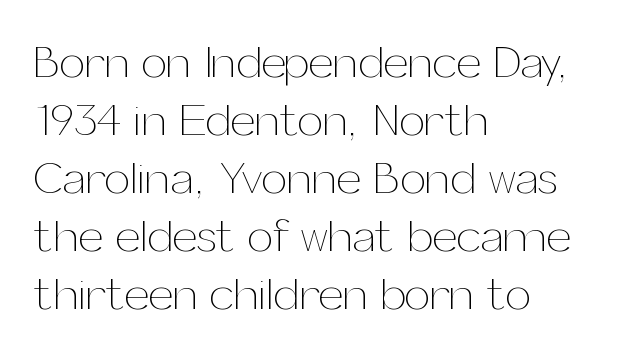
If you measured baseline to baseline, you'd find a middling distance. The face looks like a standard text weight, possibly lighter. Glyph-to-glyph distance matches everyday printed text. The text block is weighted toward the left margin, trailing off unevenly rightward. No word sits above an underline.
